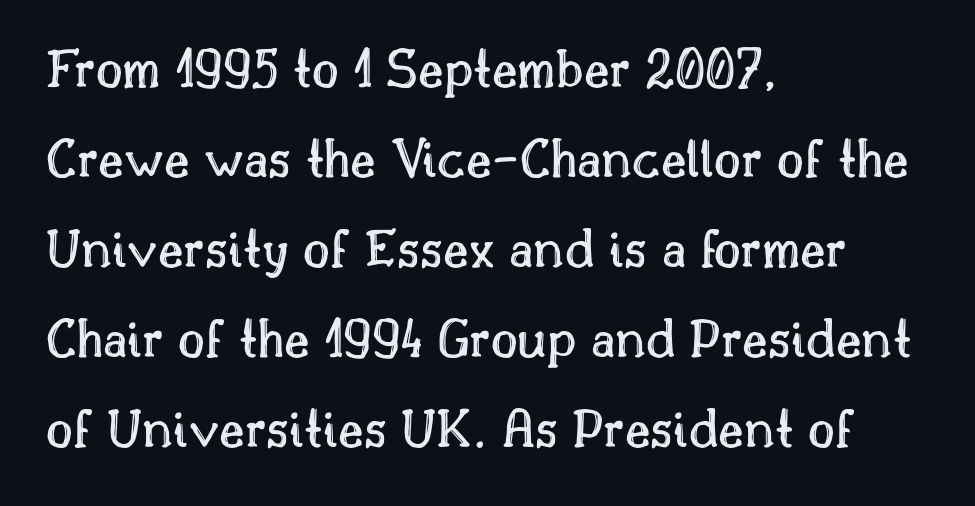
{"italic": "no", "width": "normal", "x_height": "small", "monospaced": "no", "underline": "no", "align": "left", "line_spacing": "normal", "line_spacing_ratio": 1.55, "letter_spacing": "normal", "letter_spacing_em": 0.0, "glyph_px": 58}
